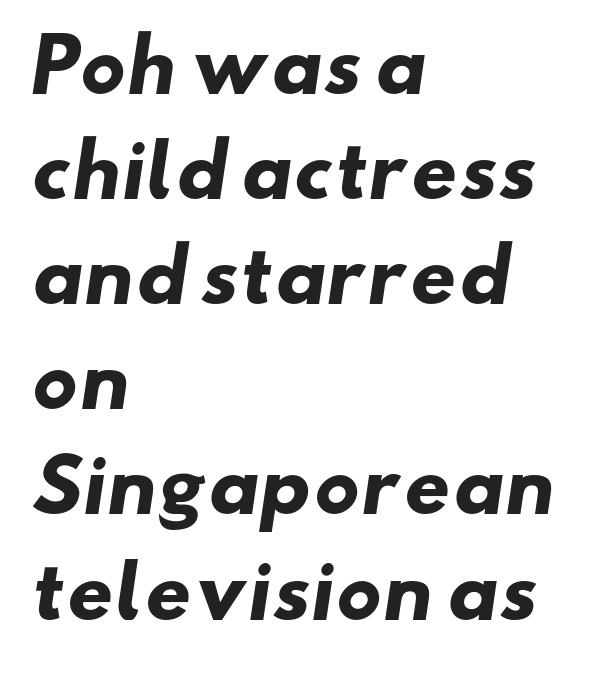
Q: Is the text bold? A: Yes.
Q: Is the typeface a serif or a sans-serif typeface? A: Sans-serif.
Q: Is the text underlined? A: No.
Q: How is the paragraph aligned? A: Left-aligned.
Q: Is the spacing between letters normal or unusually wide? A: Normal.
Q: Is the spacing between lines tight, normal or loose? A: Normal.
Q: Width (condensed, normal, or wide)? A: Wide.
Q: Stroke contrast? A: Low.
Q: x-height? A: Small.
Q: Monospaced? A: No.
